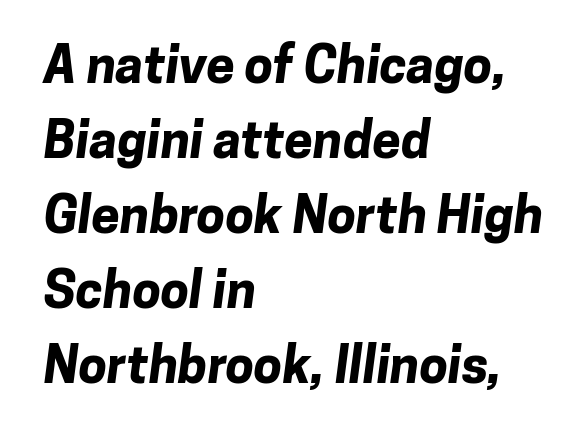
Q: Is the text bold? A: Yes.
Q: Is the typeface a serif or a sans-serif typeface? A: Sans-serif.
Q: Is the text underlined? A: No.
Q: How is the paragraph aligned? A: Left-aligned.
Q: Is the spacing between letters normal or unusually wide? A: Normal.
Q: Is the spacing between lines tight, normal or loose? A: Normal.
Q: Width (condensed, normal, or wide)? A: Normal.
Q: Stroke contrast? A: Low.
Q: x-height? A: Medium.
Q: Monospaced? A: No.
